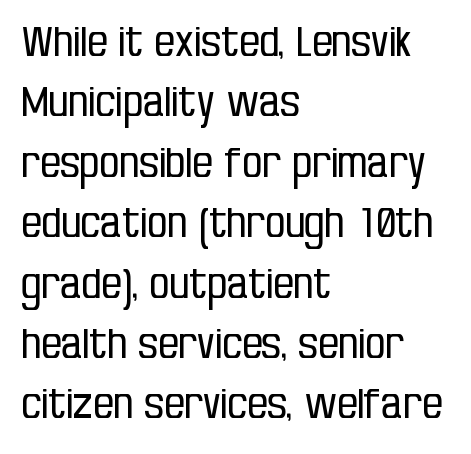
These lines were composed using upright roman letters. No extra ink here — the face is not bold. Is the block centered? No — it sits flush against the left margin. You could not count columns in this text — the font is proportionally spaced. Summary of vertical rhythm: regular, with standard interline spacing.
